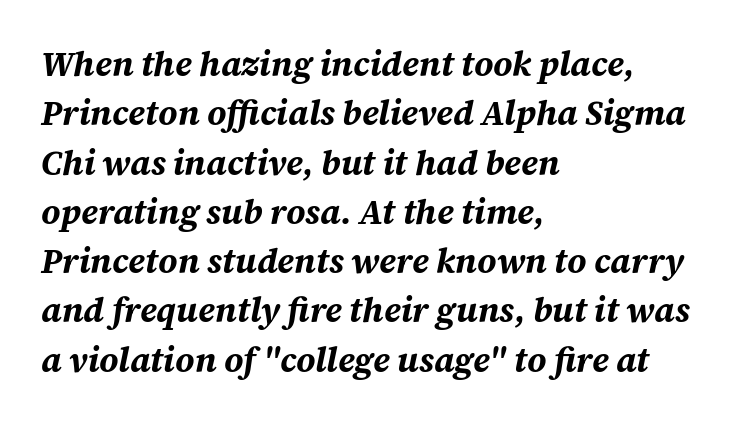
{"italic": "yes", "lean": "right", "slant_degrees": 12, "bold": "yes", "weight": "bold", "width": "normal", "stroke_contrast": "medium", "x_height": "large", "monospaced": "no", "underline": "no", "align": "left", "line_spacing": "normal", "line_spacing_ratio": 1.45, "letter_spacing": "normal", "letter_spacing_em": 0.0, "glyph_px": 34}
